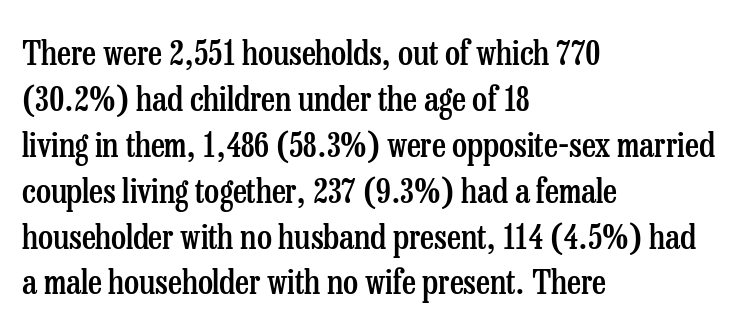
Q: Is the text bold? A: Semi-bold.
Q: Is the text italic (slanted)? A: No, it is upright.
Q: Is the typeface a serif or a sans-serif typeface? A: Serif.
Q: Is the text underlined? A: No.
Q: How is the paragraph aligned? A: Left-aligned.
Q: Is the spacing between letters normal or unusually wide? A: Normal.
Q: Is the spacing between lines tight, normal or loose? A: Normal.
Q: Width (condensed, normal, or wide)? A: Condensed.
Q: Stroke contrast? A: Low.
Q: x-height? A: Medium.
Q: Monospaced? A: No.
